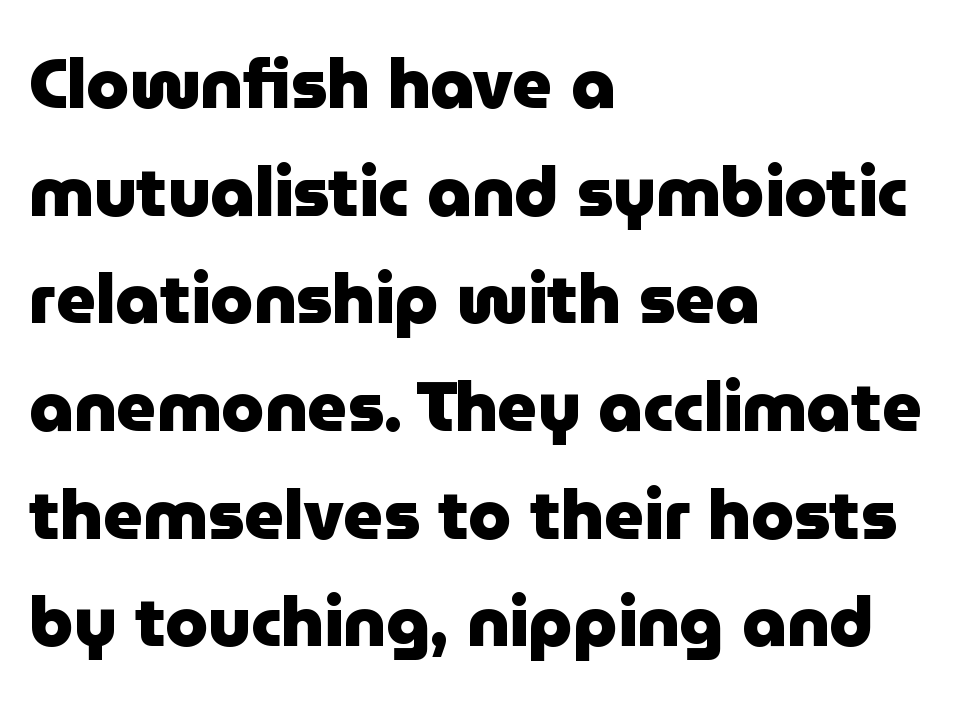
The characters look thick and weighty, a clear bold. Compared with typical paragraphs, the rows here are spaced about the same. Look at the bottom of the vertical strokes: they stop flat, with no serifs. Compared with a centered layout, this one pins lines to the left instead. Unmarked baselines from the first word to the last. Characters remain perfectly vertical along every line.
